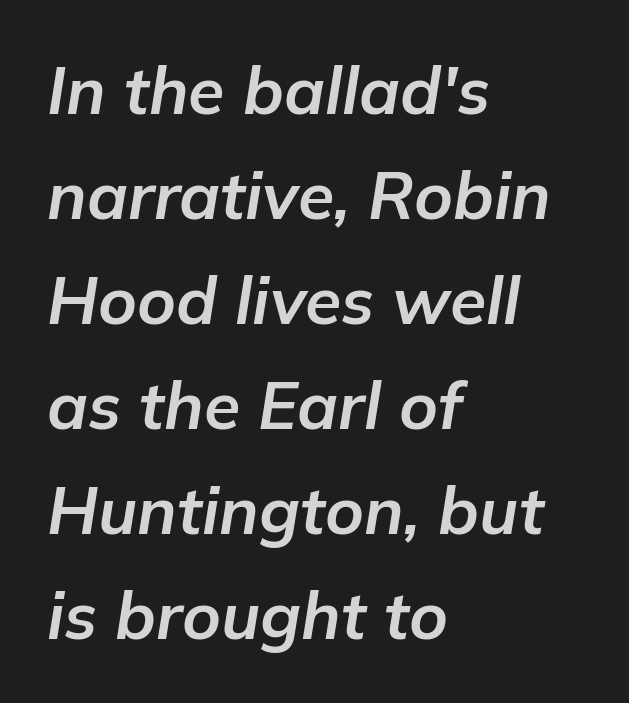
Q: Is the text bold? A: Yes.
Q: Is the text italic (slanted)? A: Yes, it leans right by about 9 degrees.
Q: Is the text underlined? A: No.
Q: How is the paragraph aligned? A: Left-aligned.
Q: Is the spacing between letters normal or unusually wide? A: Normal.
Q: Is the spacing between lines tight, normal or loose? A: Normal.
Q: Width (condensed, normal, or wide)? A: Normal.
Q: Stroke contrast? A: Low.
Q: x-height? A: Medium.
Q: Monospaced? A: No.
